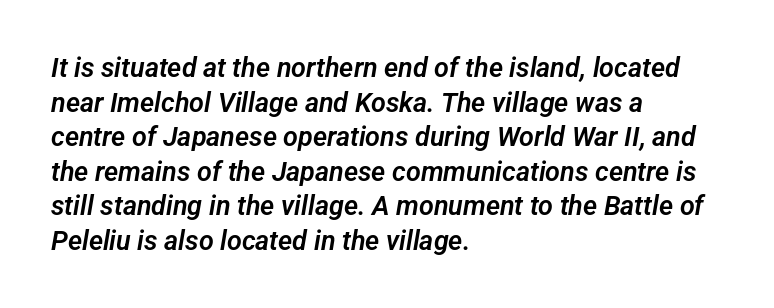
Q: Is the text underlined? A: No.
Q: How is the paragraph aligned? A: Left-aligned.
Q: Is the spacing between letters normal or unusually wide? A: Normal.
Q: Is the spacing between lines tight, normal or loose? A: Normal.
